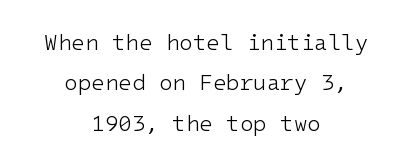
Q: Is the text bold? A: No.
Q: Is the text italic (slanted)? A: No, it is upright.
Q: Is the text underlined? A: No.
Q: How is the paragraph aligned? A: Centered.
Q: Is the spacing between letters normal or unusually wide? A: Normal.
